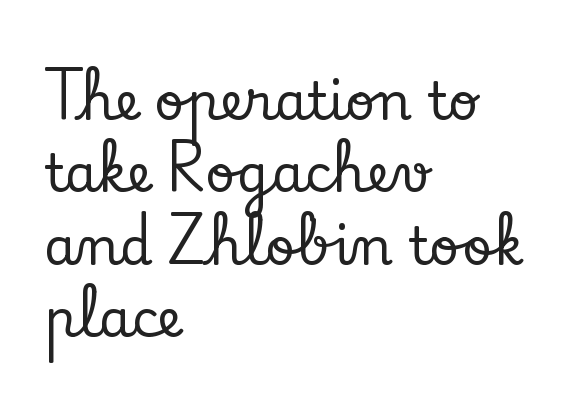
The image shows 52 px text type, upright; set left-aligned, normal line spacing (1.39x), normal letter spacing, not underlined; low stroke contrast and a small x-height.
